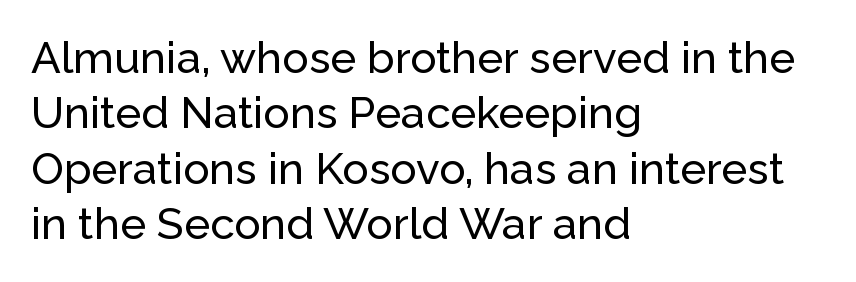
Q: Is the text italic (slanted)? A: No, it is upright.
Q: Is the typeface a serif or a sans-serif typeface? A: Sans-serif.
Q: Is the text underlined? A: No.
Q: How is the paragraph aligned? A: Left-aligned.
Q: Is the spacing between letters normal or unusually wide? A: Normal.
Q: Is the spacing between lines tight, normal or loose? A: Normal.
Q: Width (condensed, normal, or wide)? A: Normal.
Q: Stroke contrast? A: Low.
Q: x-height? A: Medium.
Q: Monospaced? A: No.
